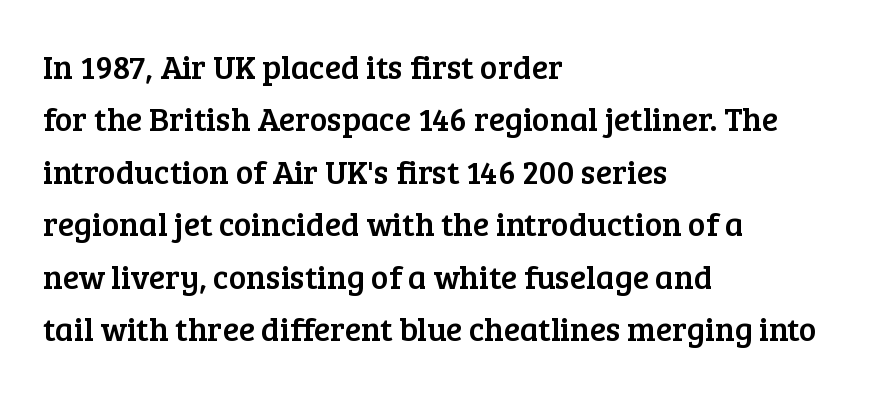
The image shows 33 px serif type, upright; set left-aligned, normal line spacing (1.59x), normal letter spacing, not underlined; low stroke contrast and a medium x-height.
